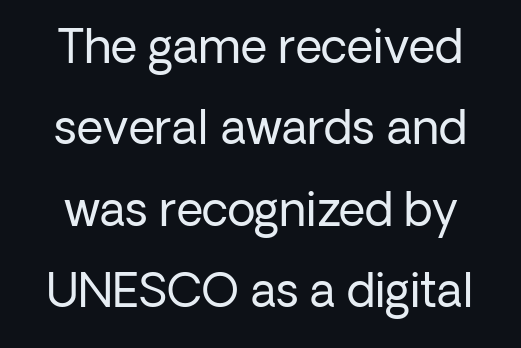
{"serif": "no", "italic": "no", "bold": "no", "weight": "regular", "width": "normal", "stroke_contrast": "low", "x_height": "medium", "monospaced": "no", "underline": "no", "line_spacing_ratio": 1.77, "letter_spacing": "normal", "letter_spacing_em": 0.0, "glyph_px": 46}
